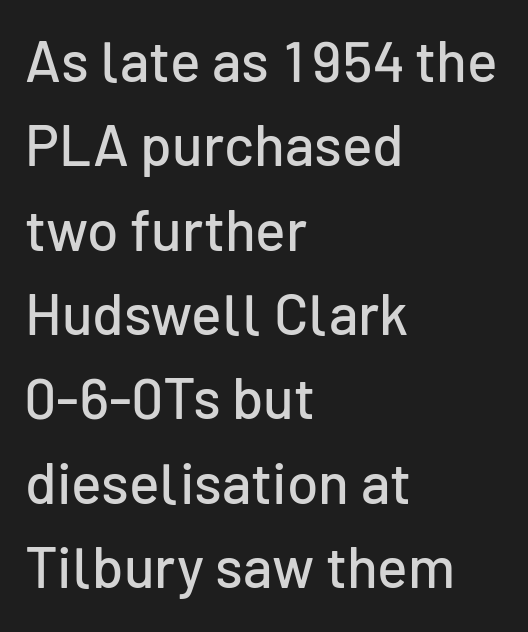
{"serif": "no", "italic": "no", "width": "normal", "stroke_contrast": "low", "x_height": "medium", "monospaced": "no", "underline": "no", "align": "left", "line_spacing": "normal", "line_spacing_ratio": 1.48, "letter_spacing": "normal", "letter_spacing_em": 0.0, "glyph_px": 57}
